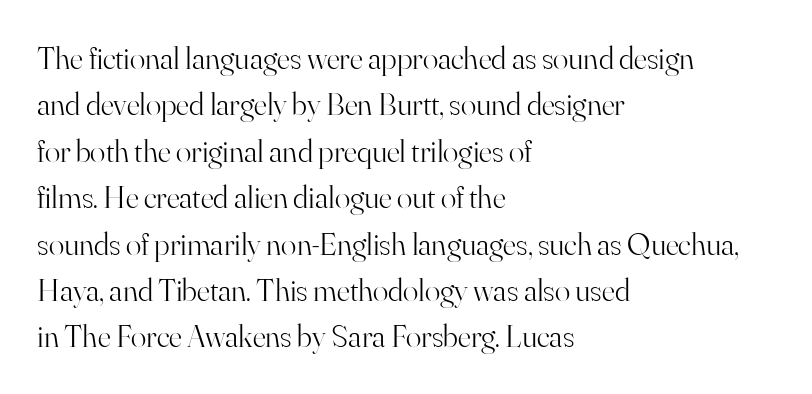
Is there any slant? The stems are plumb. No word sits above an underline. Visually the block forms a straight wall on the left and a jagged coastline on the right. Summary of weight: not heavy and not bold. Typographically, this falls in the serif category.
